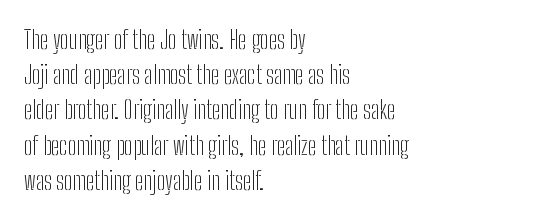
The image shows 25 px text type, upright; set left-aligned, normal line spacing (1.41x), normal letter spacing, not underlined.
